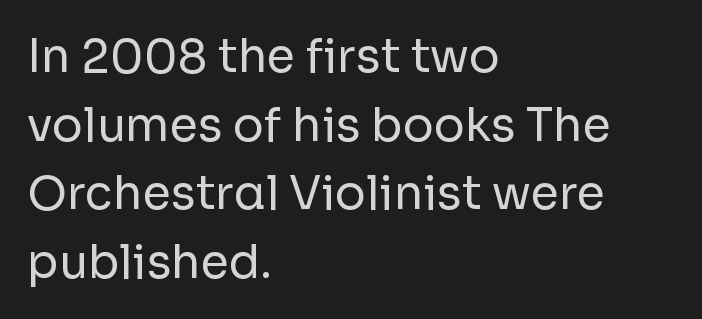
These lines keep a tight, regular rhythm from letter to letter. No word sits above an underline. The font sits on the lighter half of the weight spectrum, regular included. The rows are spaced the way most documents space them. The paragraph shown leans on its left margin.
